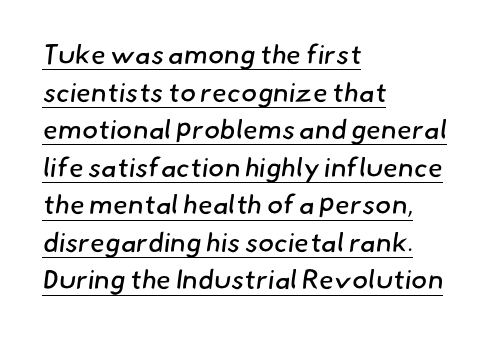
Descenders here cross a horizontal rule under the line. Successive baselines arrive at the customary interval. Honestly, the letter spacing is just normal — you wouldn't notice it. The rag falls on the right side of this text block.
